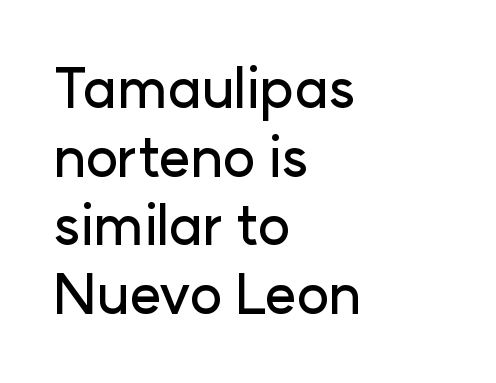
Q: Is the text italic (slanted)? A: No, it is upright.
Q: Is the typeface a serif or a sans-serif typeface? A: Sans-serif.
Q: Is the text underlined? A: No.
Q: How is the paragraph aligned? A: Left-aligned.
Q: Is the spacing between letters normal or unusually wide? A: Normal.
Q: Is the spacing between lines tight, normal or loose? A: Normal.
Q: Width (condensed, normal, or wide)? A: Normal.
Q: Stroke contrast? A: Low.
Q: x-height? A: Medium.
Q: Monospaced? A: No.
